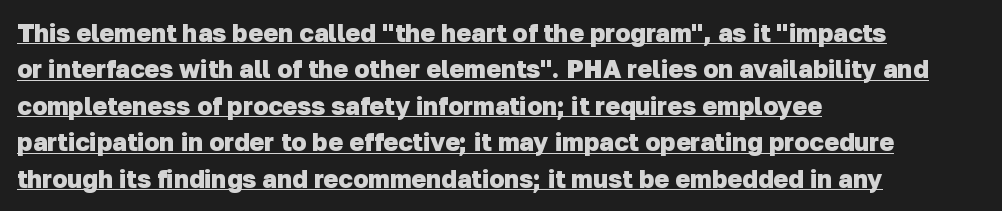
{"bold": "yes", "underline": "yes", "align": "left", "line_spacing": "normal", "line_spacing_ratio": 1.46, "letter_spacing": "normal", "letter_spacing_em": 0.0, "glyph_px": 25}
